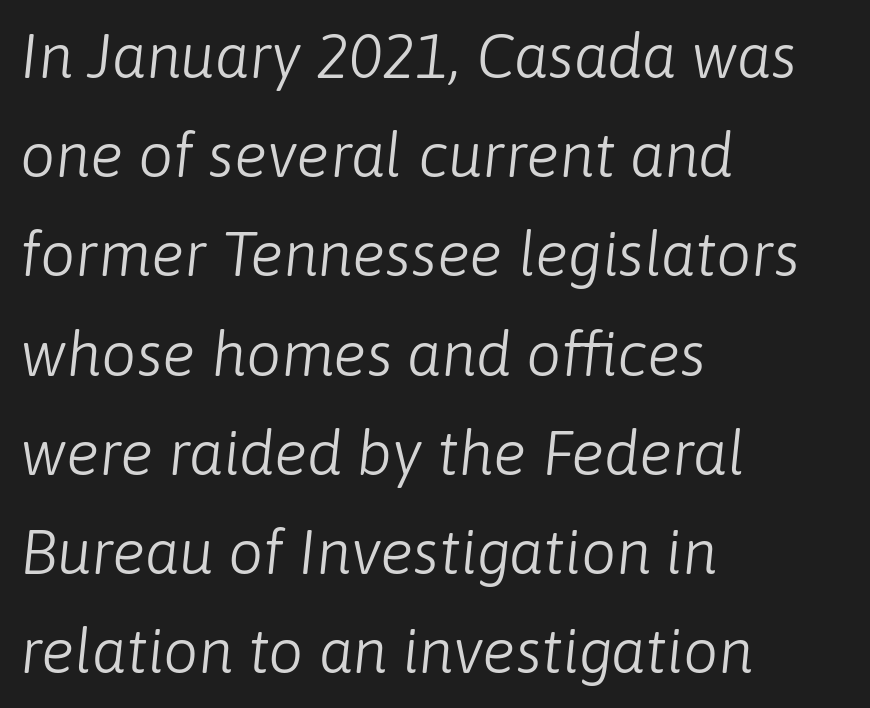
The image shows 62 px light type, italic (leaning right); set left-aligned, normal line spacing (1.6x), normal letter spacing, not underlined; low stroke contrast and a medium x-height.
